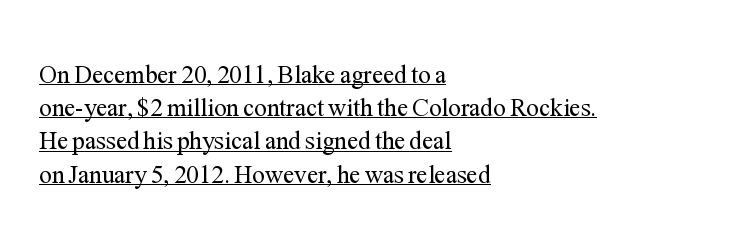
The image shows 25 px text type, upright; set left-aligned, normal line spacing (1.33x), normal letter spacing, underlined.
